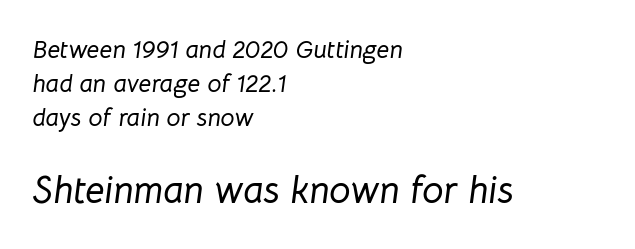
{"italic": "yes", "lean": "right", "slant_degrees": 8, "width": "normal", "stroke_contrast": "low", "x_height": "medium", "monospaced": "no", "underline": "no", "align": "left", "line_spacing": "normal", "line_spacing_ratio": 1.37, "letter_spacing": "normal", "letter_spacing_em": 0.0, "larger_block": "second", "size_ratio": 1.52, "glyph_px": 38}
